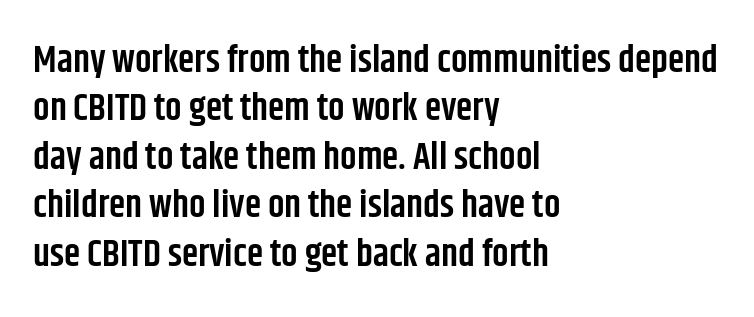
The image shows 37 px semibold, condensed sans-serif type, upright; set left-aligned, normal line spacing (1.31x), normal letter spacing, not underlined; low stroke contrast and a large x-height.
